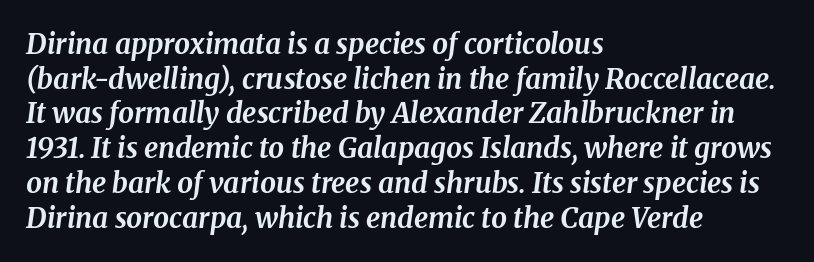
The image shows 28 px bold serif type, italic (leaning right); set left-aligned, line spacing 1.24x, normal letter spacing, not underlined; medium stroke contrast and a medium x-height.
